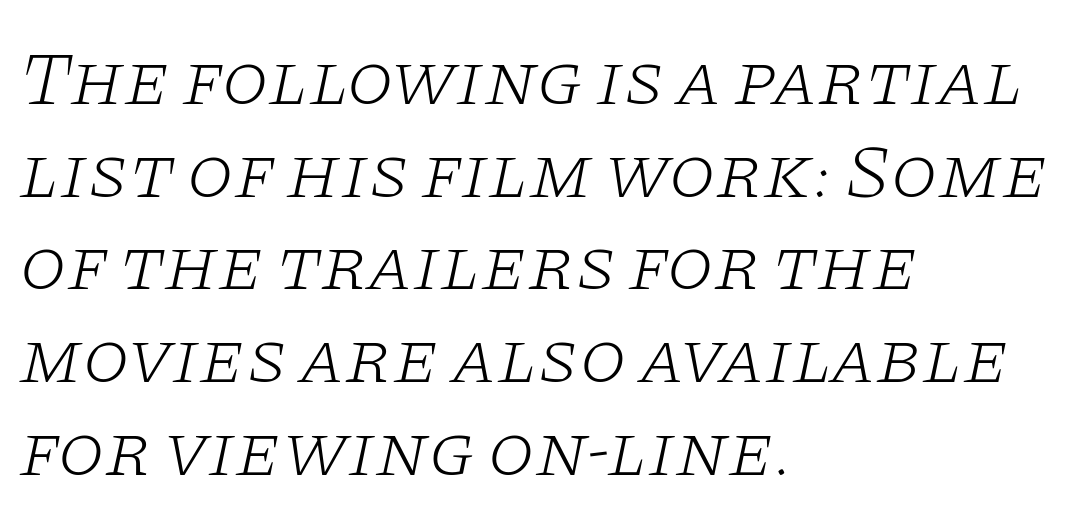
{"serif": "yes", "italic": "yes", "lean": "right", "slant_degrees": 11, "bold": "no", "weight": "light", "width": "wide", "stroke_contrast": "low", "x_height": "large", "monospaced": "no", "underline": "no", "align": "left", "line_spacing_ratio": 1.22, "letter_spacing": "normal", "letter_spacing_em": 0.0, "glyph_px": 76}
